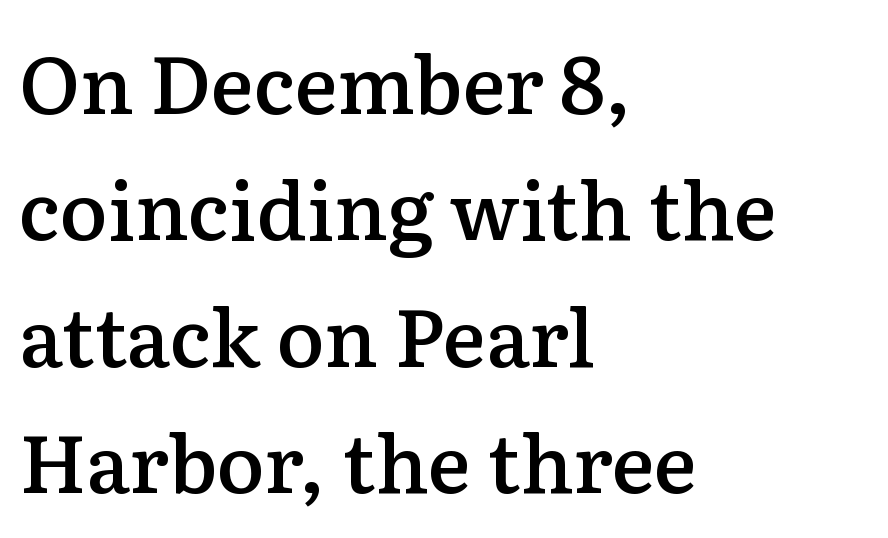
The image shows 80 px semibold serif type, upright; set left-aligned, normal line spacing (1.58x), normal letter spacing, not underlined; low stroke contrast and a medium x-height.
